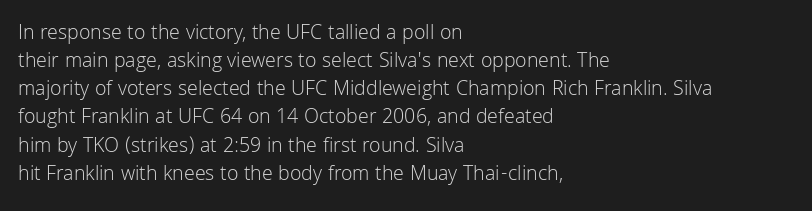
The image shows 21 px text type, upright; set left-aligned, normal line spacing (1.34x), normal letter spacing, not underlined.
